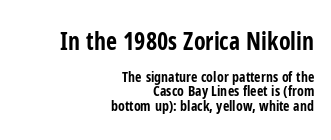
This sample uses an upright cut, with every glyph sitting square on the baseline. These lines keep a tight, regular rhythm from letter to letter. Size hierarchy here favors the leading block over the trailing one. The font is running at its bold setting. Visually the block forms a straight wall on the right and a jagged coastline on the left.
